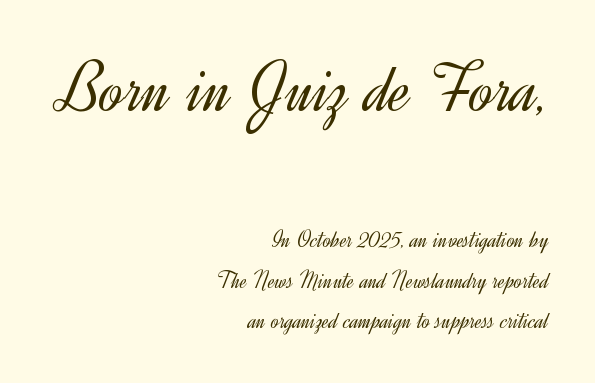
{"serif": "no", "bold": "no", "weight": "light", "width": "normal", "x_height": "small", "monospaced": "no", "underline": "no", "align": "right", "line_spacing": "normal", "line_spacing_ratio": 1.69, "letter_spacing": "normal", "letter_spacing_em": 0.0, "larger_block": "first", "size_ratio": 3.0, "glyph_px": 72}
